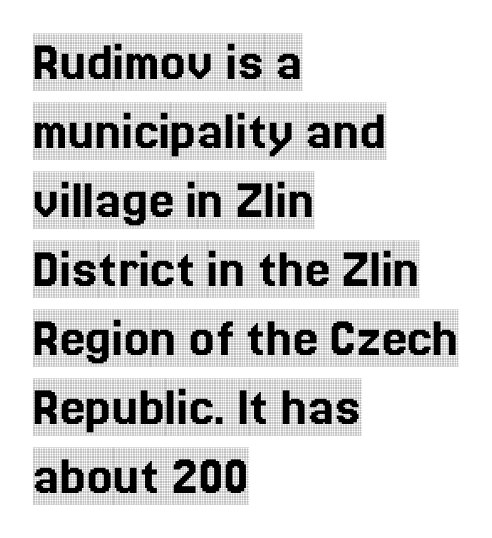
The image shows 57 px condensed serif type, upright; set left-aligned, line spacing 1.21x, normal letter spacing, not underlined; a large x-height.
